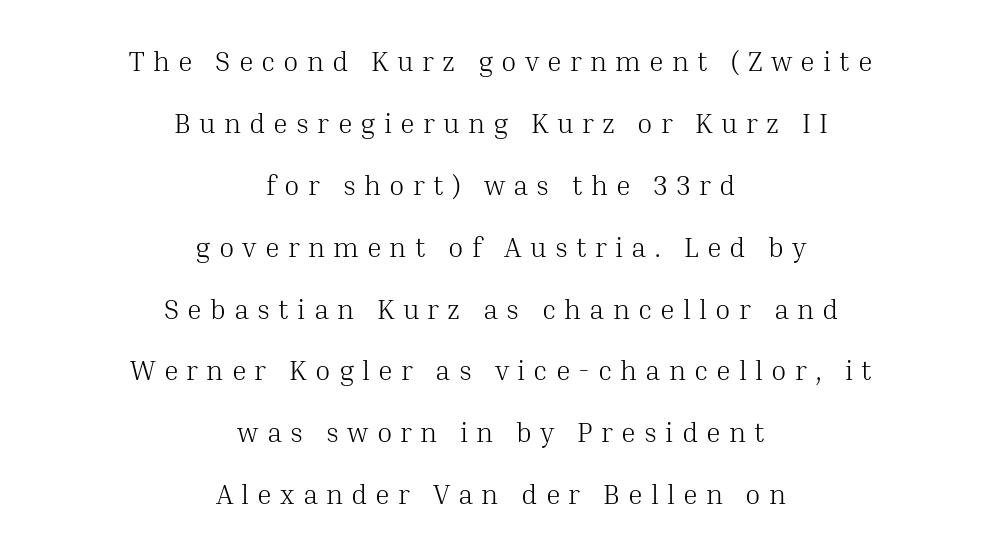
{"serif": "yes", "italic": "no", "bold": "no", "weight": "light", "width": "normal", "stroke_contrast": "medium", "x_height": "medium", "monospaced": "no", "underline": "no", "align": "center", "line_spacing": "loose", "line_spacing_ratio": 2.21, "letter_spacing": "wide", "letter_spacing_em": 0.29, "glyph_px": 28}
